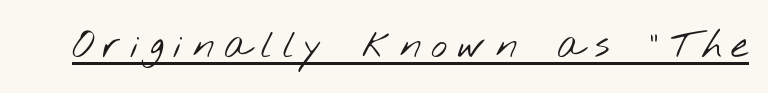
Q: Is the text bold? A: No.
Q: Is the typeface a serif or a sans-serif typeface? A: Sans-serif.
Q: Is the text underlined? A: Yes.
Q: Is the spacing between letters normal or unusually wide? A: Unusually wide.
Q: Width (condensed, normal, or wide)? A: Wide.
Q: Stroke contrast? A: Low.
Q: x-height? A: Small.
Q: Monospaced? A: No.
